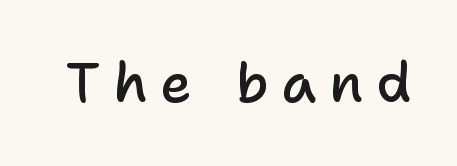
Q: Is the text bold? A: Semi-bold.
Q: Is the text italic (slanted)? A: No, it is upright.
Q: Is the typeface a serif or a sans-serif typeface? A: Sans-serif.
Q: Is the text underlined? A: No.
Q: Is the spacing between letters normal or unusually wide? A: Unusually wide.
Q: Width (condensed, normal, or wide)? A: Normal.
Q: Stroke contrast? A: Low.
Q: x-height? A: Medium.
Q: Monospaced? A: No.
